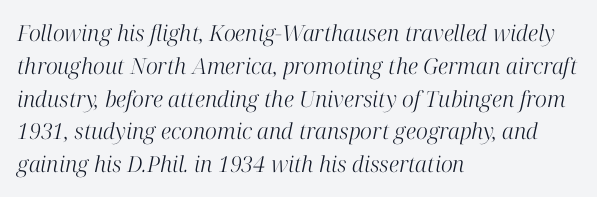
{"italic": "yes", "lean": "right", "slant_degrees": 12, "bold": "no", "underline": "no", "align": "left", "line_spacing": "normal", "line_spacing_ratio": 1.49, "letter_spacing": "normal", "letter_spacing_em": 0.0, "glyph_px": 22}
